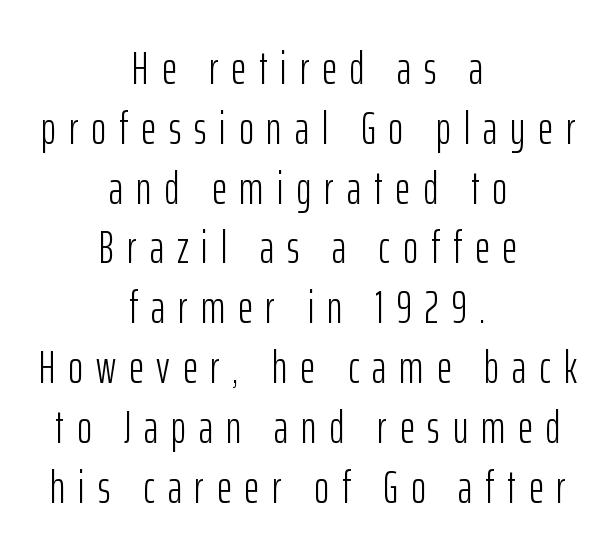
The letters advance in unequal steps, a hallmark of proportional type. The horizontal fit of the characters is loose and conspicuously gappy. Notice how the passage keeps no hard edge, just a central spine. Descender tails drop into unmarked territory. The letters stand straight up with perfectly vertical stems.
